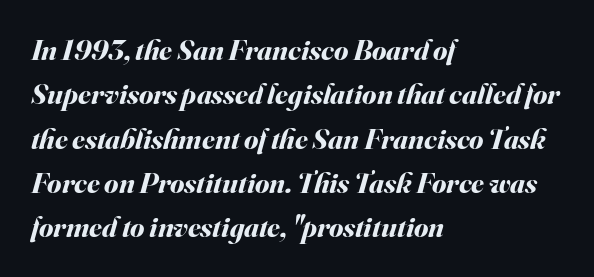
{"italic": "yes", "lean": "right", "slant_degrees": 16, "bold": "yes", "weight": "bold", "width": "normal", "stroke_contrast": "medium", "x_height": "small", "monospaced": "no", "underline": "no", "align": "left", "line_spacing": "normal", "line_spacing_ratio": 1.53, "letter_spacing": "normal", "letter_spacing_em": 0.0, "glyph_px": 29}
